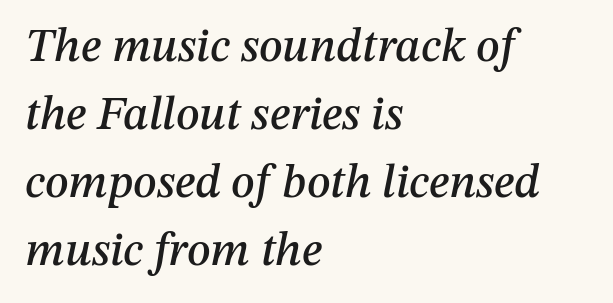
The image shows 47 px text type, italic (leaning right); set left-aligned, normal line spacing (1.45x), normal letter spacing, not underlined; medium stroke contrast and a medium x-height.
